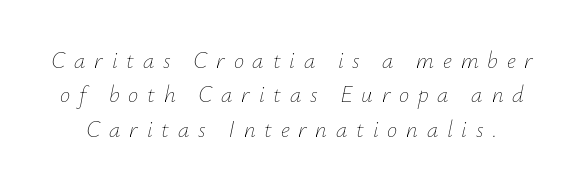
The image shows 23 px text type, italic (leaning right); set normal line spacing (1.49x), unusually wide letter spacing (+0.38 em), not underlined.
